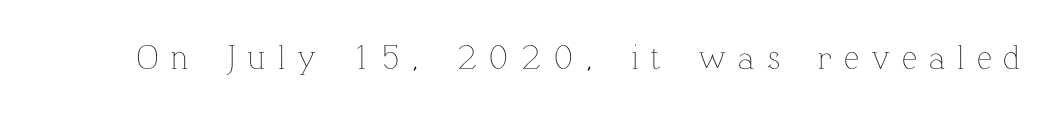
Anything drawn beneath the words? Only blank space. Is this a fixed-width face? No — the glyphs have proportional, varying widths. The letters stand straight up with perfectly vertical stems. Substantial extra tracking has been applied to these lines. Summary of weight: not heavy and not bold.
